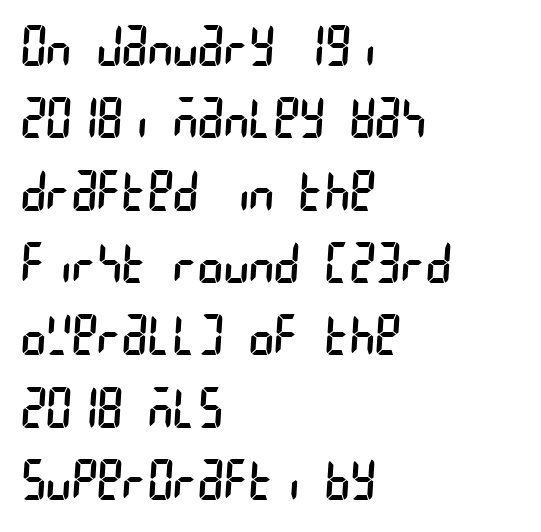
This reads as an unemphasized weight, regular at the heaviest. Serifs: no, the terminals of the letterforms are clean. Line spacing here is normal. The area under the type is left untouched.
